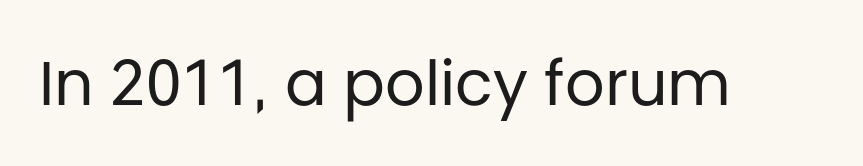
{"serif": "no", "italic": "no", "bold": "no", "weight": "regular", "width": "normal", "stroke_contrast": "low", "x_height": "large", "monospaced": "no", "underline": "no", "letter_spacing": "normal", "letter_spacing_em": 0.0, "glyph_px": 62}
